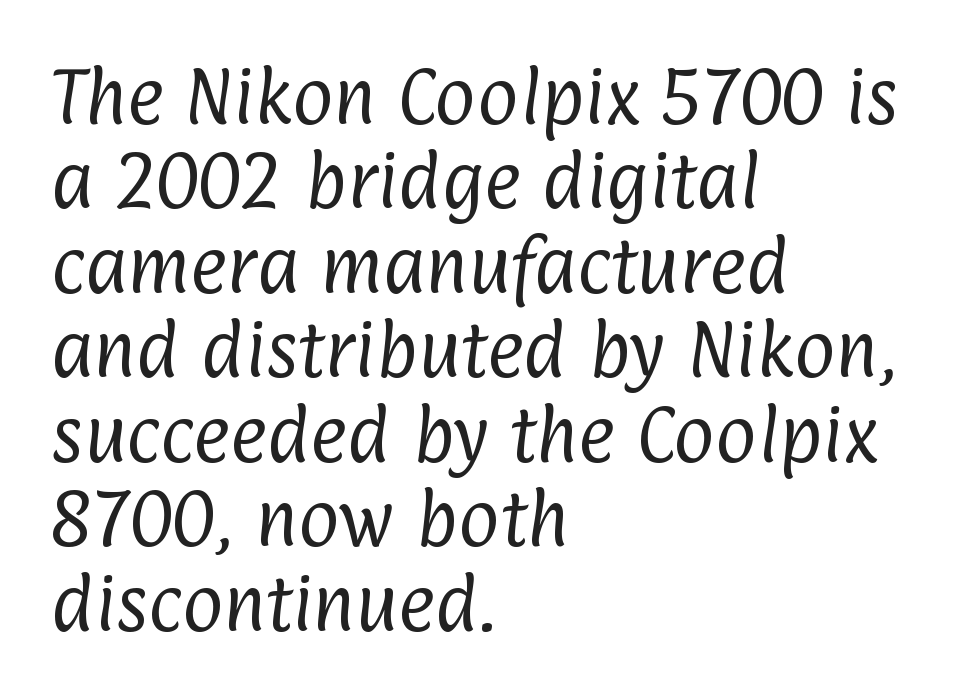
Q: Is the text bold? A: No.
Q: Is the typeface a serif or a sans-serif typeface? A: Sans-serif.
Q: Is the text underlined? A: No.
Q: How is the paragraph aligned? A: Left-aligned.
Q: Is the spacing between letters normal or unusually wide? A: Normal.
Q: Is the spacing between lines tight, normal or loose? A: Normal.
Q: Width (condensed, normal, or wide)? A: Condensed.
Q: Stroke contrast? A: Low.
Q: x-height? A: Medium.
Q: Monospaced? A: No.
